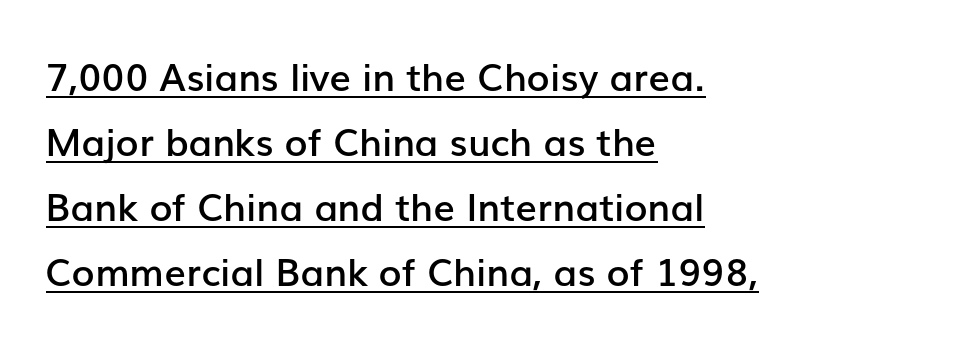
Q: Is the text bold? A: Semi-bold.
Q: Is the text italic (slanted)? A: No, it is upright.
Q: Is the typeface a serif or a sans-serif typeface? A: Sans-serif.
Q: Is the text underlined? A: Yes.
Q: How is the paragraph aligned? A: Left-aligned.
Q: Is the spacing between letters normal or unusually wide? A: Normal.
Q: Width (condensed, normal, or wide)? A: Normal.
Q: Stroke contrast? A: Low.
Q: x-height? A: Medium.
Q: Monospaced? A: No.
